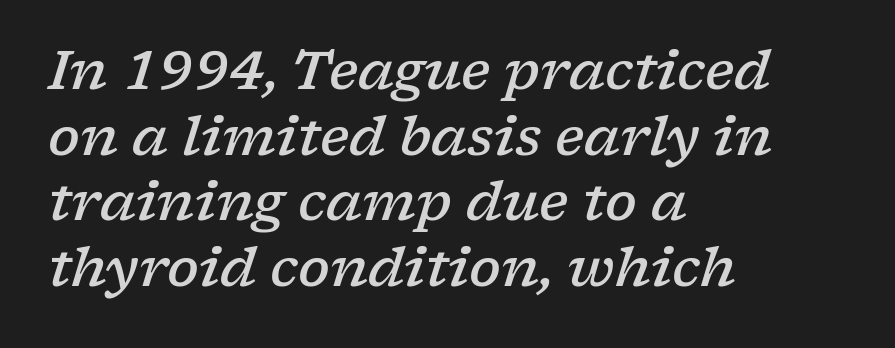
The letters advance in unequal steps, a hallmark of proportional type. What kind of face is this? One with serifs. The ragged edge is on the right, which tells us the setting is flush left. There is no visible air inserted between adjacent glyphs. This is the in-between weight designers call semibold or demi.
